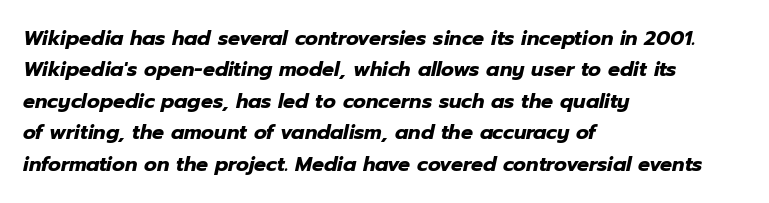
The image shows 20 px bold type, italic (leaning right); set left-aligned, normal line spacing (1.57x), normal letter spacing, not underlined.
